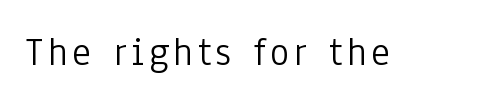
Q: Is the text bold? A: No.
Q: Is the text italic (slanted)? A: No, it is upright.
Q: Is the typeface a serif or a sans-serif typeface? A: Sans-serif.
Q: Is the text underlined? A: No.
Q: Width (condensed, normal, or wide)? A: Condensed.
Q: Stroke contrast? A: Low.
Q: x-height? A: Medium.
Q: Monospaced? A: No.
